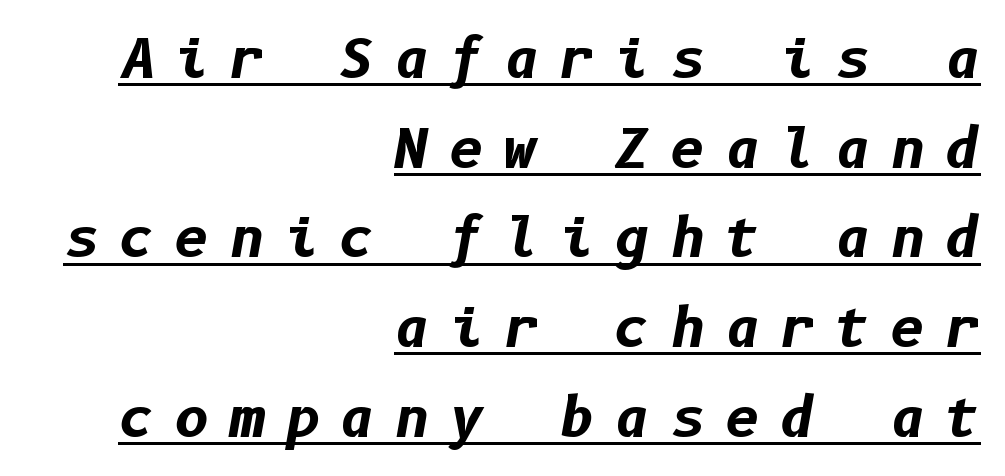
Q: Is the text bold? A: Yes.
Q: Is the text italic (slanted)? A: Yes, it leans right by about 10 degrees.
Q: Is the text underlined? A: Yes.
Q: How is the paragraph aligned? A: Right-aligned.
Q: Is the spacing between letters normal or unusually wide? A: Unusually wide.
Q: Is the spacing between lines tight, normal or loose? A: Normal.
Q: Width (condensed, normal, or wide)? A: Normal.
Q: Stroke contrast? A: Low.
Q: x-height? A: Medium.
